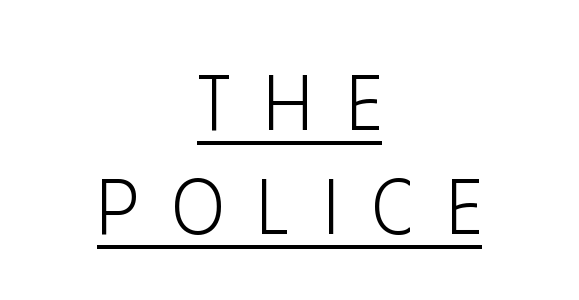
Decoration check: the copy is underlined. The vertical gap from one line to the next is medium. A sans-serif font was chosen for this passage. If you folded the block vertically in half, each line would mirror itself in length. Stroke thickness stays within the range of a standard reading face or lighter. Italic? Not at all — the glyphs are vertical.
